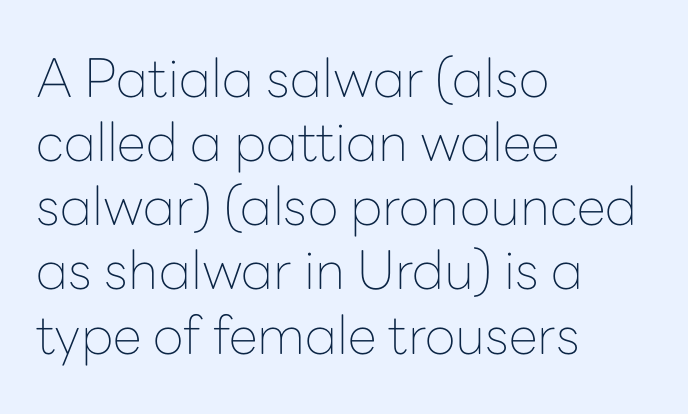
The passage shown is typed in a proportional face where columns would drift. Letters have the restrained weight of plain body copy at most. This rendering uses left alignment, leaving the right contour irregular. The type sits square on the baseline with zero lean.
